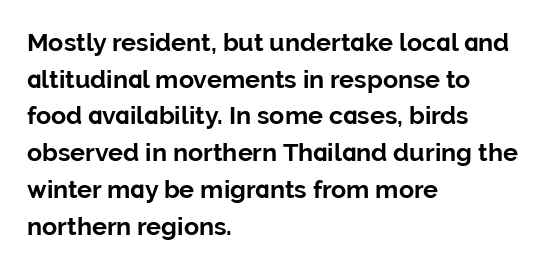
Q: Is the text bold? A: Yes.
Q: Is the text italic (slanted)? A: No, it is upright.
Q: Is the text underlined? A: No.
Q: How is the paragraph aligned? A: Left-aligned.
Q: Is the spacing between letters normal or unusually wide? A: Normal.
Q: Is the spacing between lines tight, normal or loose? A: Normal.
